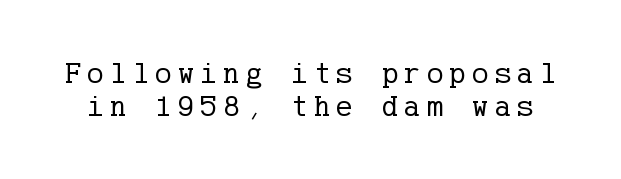
A clean baseline with only descenders dipping below it. Every stem runs plumb, perpendicular to the baseline. Cramped leading. Weight class: somewhere from thin through regular. I'd call this a serif setting — the letters wear small feet.
